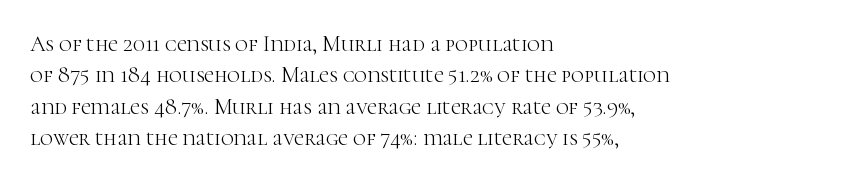
{"italic": "no", "bold": "no", "underline": "no", "align": "left", "line_spacing": "normal", "line_spacing_ratio": 1.43, "letter_spacing": "normal", "letter_spacing_em": 0.0, "glyph_px": 22}
